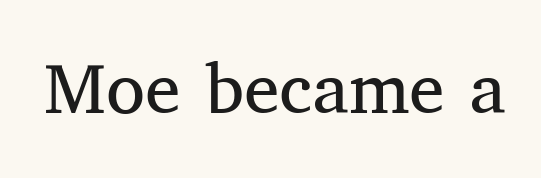
The image shows 71 px regular-weight serif type, upright; set normal letter spacing, not underlined; medium stroke contrast and a medium x-height.
